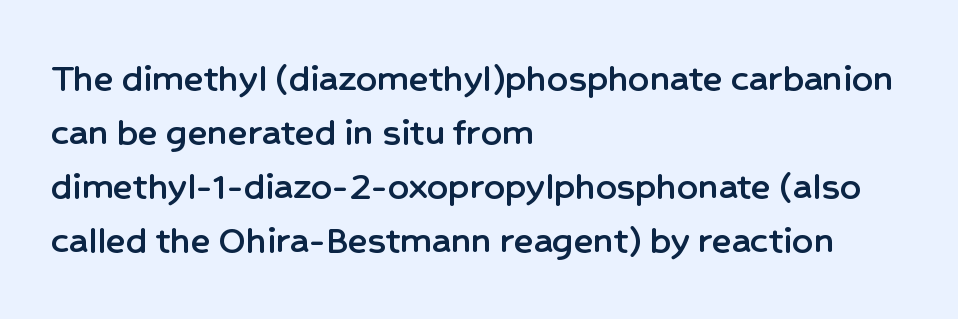
The characters display no serif detailing; their extremities are plain. These lines are rendered in a variable-pitch font. Interline gaps are of average width in this sample. Italic? Not at all — the glyphs are vertical.
